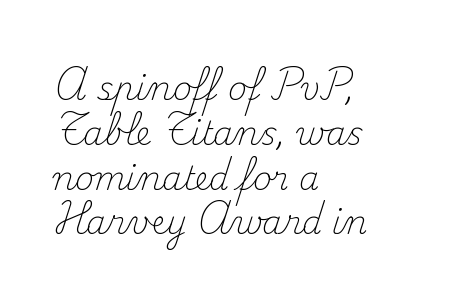
Stroke thickness stays within the range of a standard reading face or lighter. Leading: standard. What kind of face is this? One with serifs. The lines are quadded left. The specimen omits any rule beneath the text block's lines.
